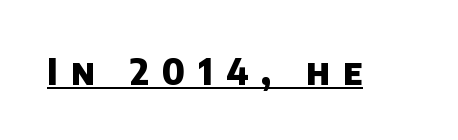
{"serif": "no", "bold": "yes", "weight": "heavy", "width": "normal", "stroke_contrast": "low", "x_height": "large", "monospaced": "no", "underline": "yes", "letter_spacing": "wide", "letter_spacing_em": 0.37, "glyph_px": 36}
